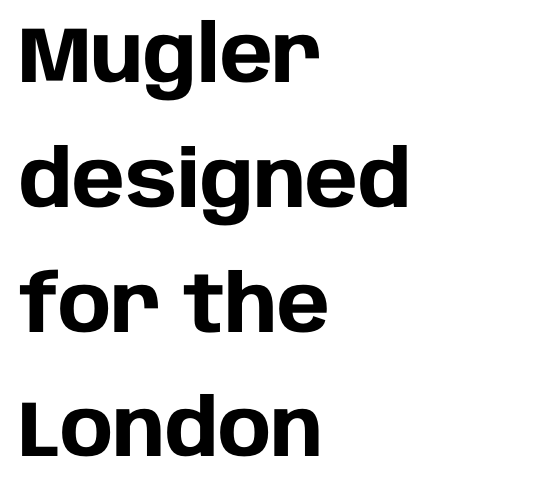
{"serif": "no", "italic": "no", "bold": "yes", "weight": "heavy", "width": "normal", "stroke_contrast": "low", "x_height": "large", "monospaced": "no", "underline": "no", "align": "left", "line_spacing": "normal", "line_spacing_ratio": 1.58, "letter_spacing": "normal", "letter_spacing_em": 0.0, "glyph_px": 79}
